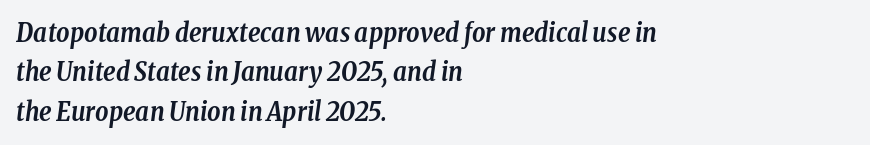
The image shows 26 px bold type, italic (leaning right); set left-aligned, normal line spacing (1.51x), normal letter spacing, not underlined.
